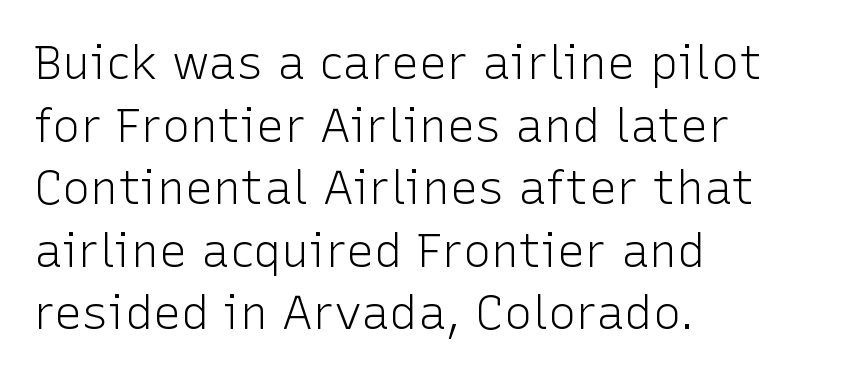
Q: Is the text bold? A: No.
Q: Is the text italic (slanted)? A: No, it is upright.
Q: Is the typeface a serif or a sans-serif typeface? A: Sans-serif.
Q: Is the text underlined? A: No.
Q: How is the paragraph aligned? A: Left-aligned.
Q: Is the spacing between letters normal or unusually wide? A: Normal.
Q: Is the spacing between lines tight, normal or loose? A: Normal.
Q: Width (condensed, normal, or wide)? A: Normal.
Q: Stroke contrast? A: Low.
Q: x-height? A: Medium.
Q: Monospaced? A: No.
